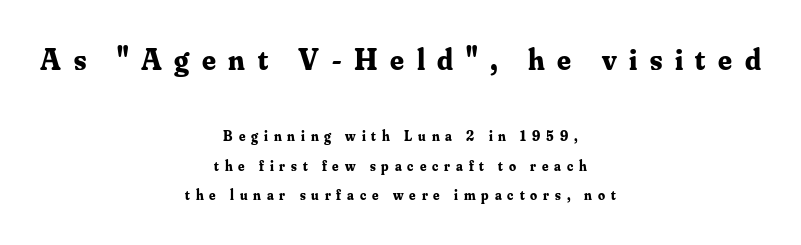
The image shows 30 px bold serif type, upright; set centered, loose line spacing (2.11x), unusually wide letter spacing (+0.42 em), not underlined; the first (top) block is 2.14x larger; medium stroke contrast and a small x-height.
